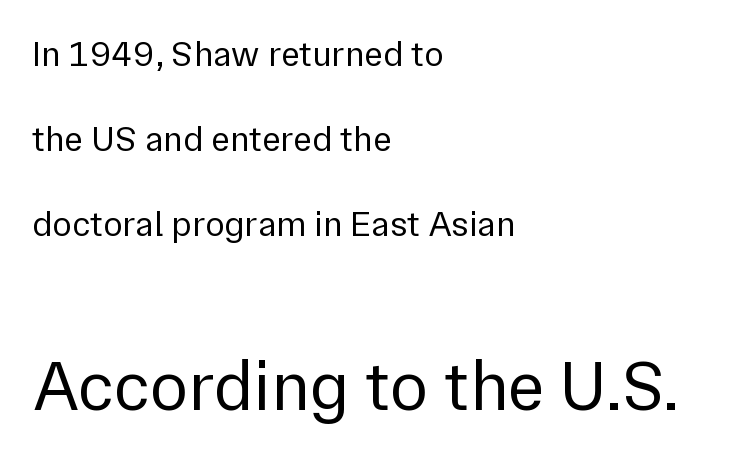
The image shows 71 px regular-weight sans-serif type, upright; set left-aligned, loose line spacing (2.36x), normal letter spacing, not underlined; the second (bottom) block is 1.97x larger; low stroke contrast and a medium x-height.
